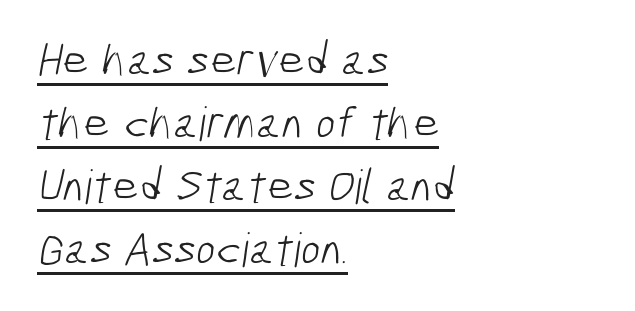
Q: Is the text bold? A: No.
Q: Is the typeface a serif or a sans-serif typeface? A: Sans-serif.
Q: Is the text underlined? A: Yes.
Q: How is the paragraph aligned? A: Left-aligned.
Q: Is the spacing between letters normal or unusually wide? A: Normal.
Q: Is the spacing between lines tight, normal or loose? A: Normal.
Q: Width (condensed, normal, or wide)? A: Condensed.
Q: Stroke contrast? A: Low.
Q: x-height? A: Medium.
Q: Monospaced? A: No.
